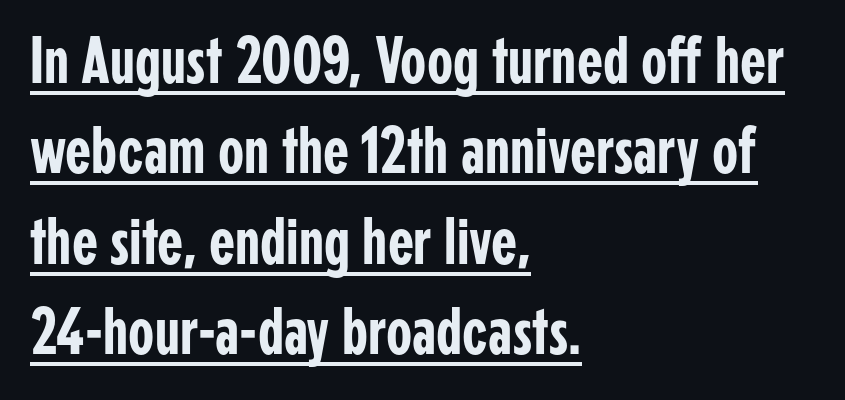
{"serif": "no", "italic": "no", "width": "condensed", "stroke_contrast": "low", "x_height": "medium", "monospaced": "no", "underline": "yes", "align": "left", "line_spacing": "normal", "line_spacing_ratio": 1.35, "letter_spacing": "normal", "letter_spacing_em": 0.0, "glyph_px": 67}
